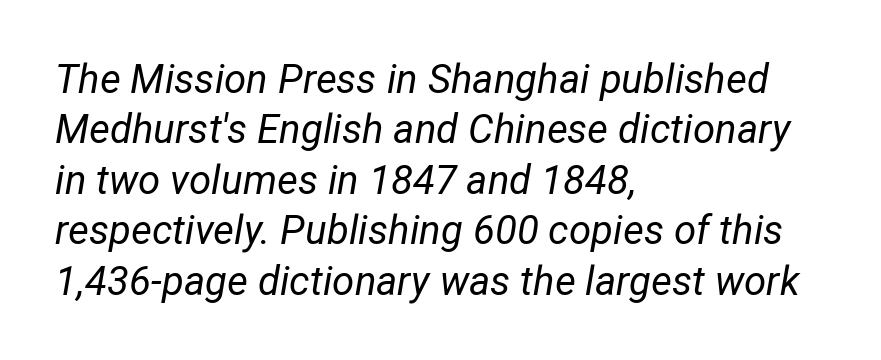
The image shows 40 px regular-weight type, italic (leaning right); set left-aligned, normal line spacing (1.26x), normal letter spacing, not underlined; low stroke contrast and a medium x-height.
